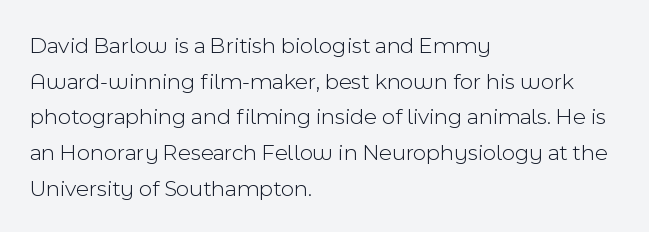
Baseline-to-baseline distance is the conventional proportion of letter height. The passage is arranged the way most books set body copy — flush left. The glyphs are unaccompanied by any horizontal stroke below them. The gaps between neighbouring characters are ordinary and unremarkable.
